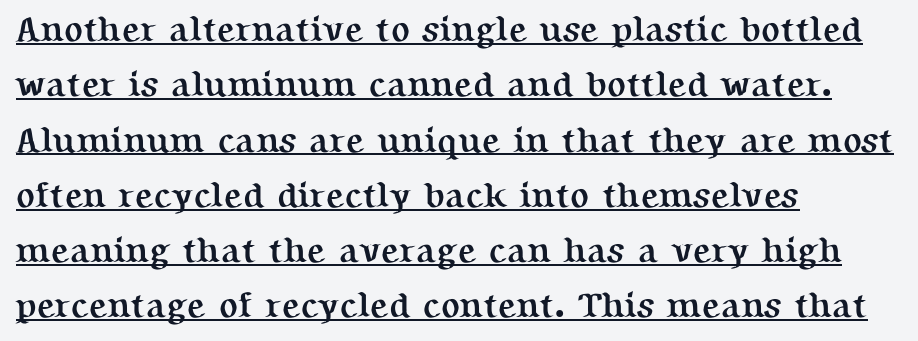
The image shows 35 px semibold serif type, upright; set left-aligned, normal line spacing (1.58x), normal letter spacing, underlined; medium stroke contrast and a medium x-height.
